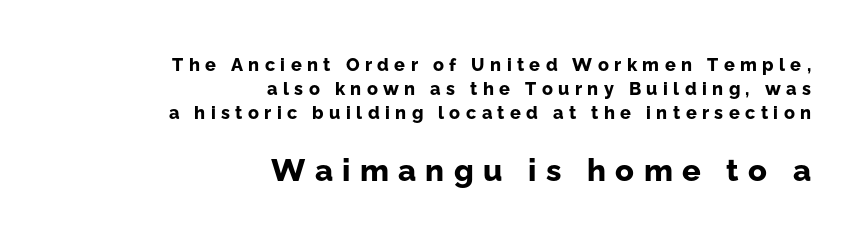
Quick note: underline off. Spacing verdict: proportional, widths tailored to each character. The passage shown stacks its lines at a standard gap. These lines were composed using upright roman letters. These words are printed bold, with thick strokes throughout.
